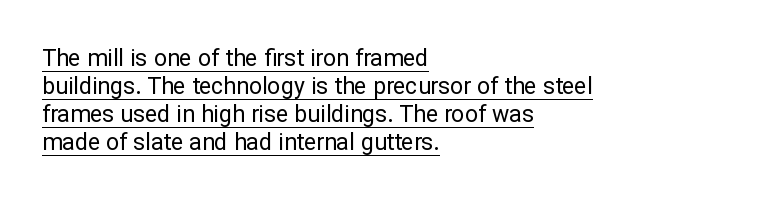
Q: Is the text bold? A: No.
Q: Is the text italic (slanted)? A: No, it is upright.
Q: Is the text underlined? A: Yes.
Q: How is the paragraph aligned? A: Left-aligned.
Q: Is the spacing between letters normal or unusually wide? A: Normal.
